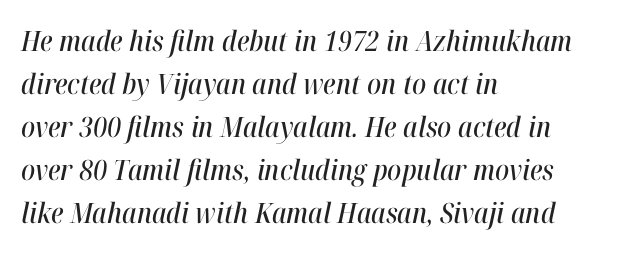
The image shows 28 px condensed type, italic (leaning right); set left-aligned, normal line spacing (1.54x), normal letter spacing, not underlined; high stroke contrast and a medium x-height.
